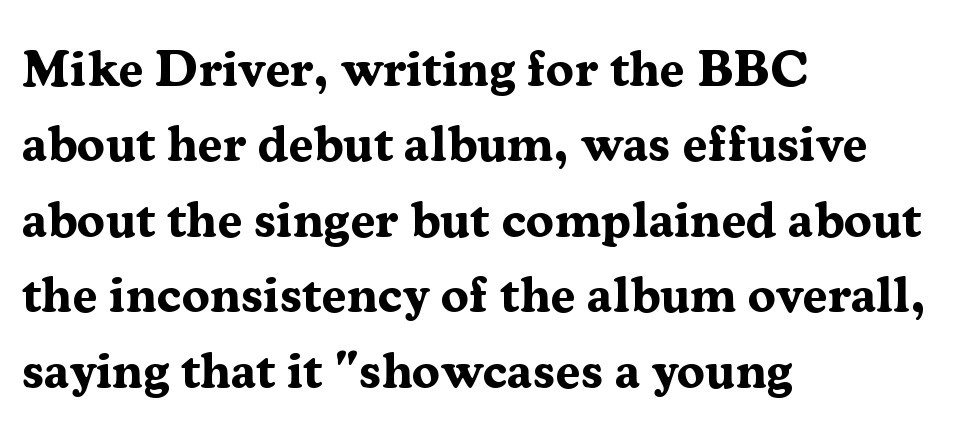
The image shows 51 px bold serif type, upright; set left-aligned, normal line spacing (1.48x), normal letter spacing, not underlined; medium stroke contrast and a medium x-height.
